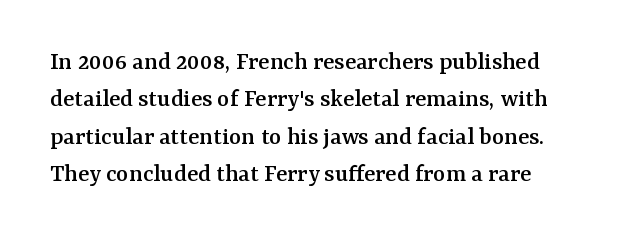
{"italic": "no", "underline": "no", "line_spacing": "normal", "line_spacing_ratio": 1.44, "letter_spacing": "normal", "letter_spacing_em": 0.0, "glyph_px": 26}
